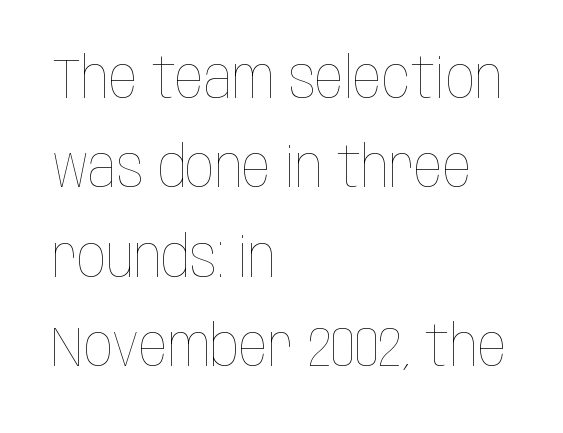
{"italic": "no", "bold": "no", "weight": "thin", "width": "condensed", "stroke_contrast": "low", "x_height": "large", "monospaced": "no", "underline": "no", "align": "left", "line_spacing": "normal", "line_spacing_ratio": 1.57, "letter_spacing": "normal", "letter_spacing_em": 0.0, "glyph_px": 57}
